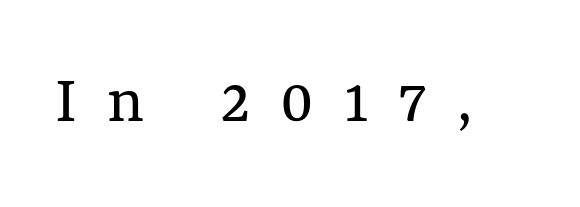
{"italic": "no", "bold": "no", "weight": "regular", "width": "normal", "stroke_contrast": "medium", "x_height": "medium", "monospaced": "no", "underline": "no", "letter_spacing": "wide", "letter_spacing_em": 0.43, "glyph_px": 70}
